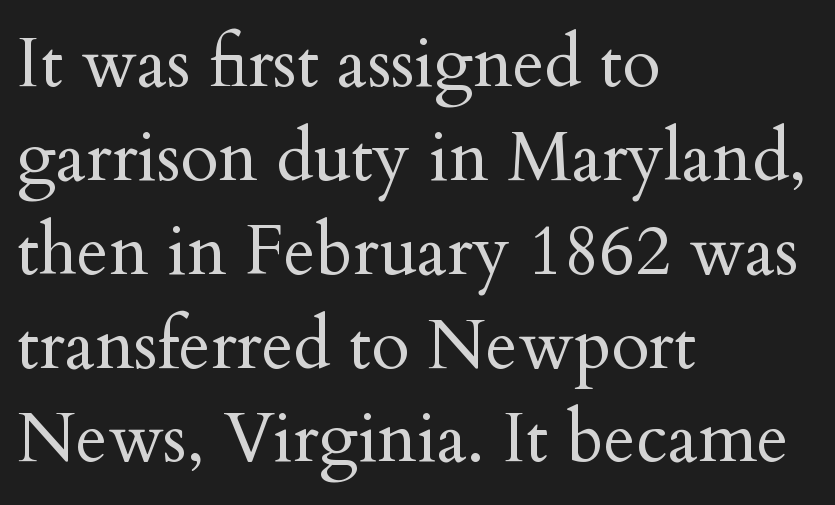
The image shows 69 px regular-weight serif type, upright; set left-aligned, normal line spacing (1.36x), normal letter spacing, not underlined; medium stroke contrast and a small x-height.
